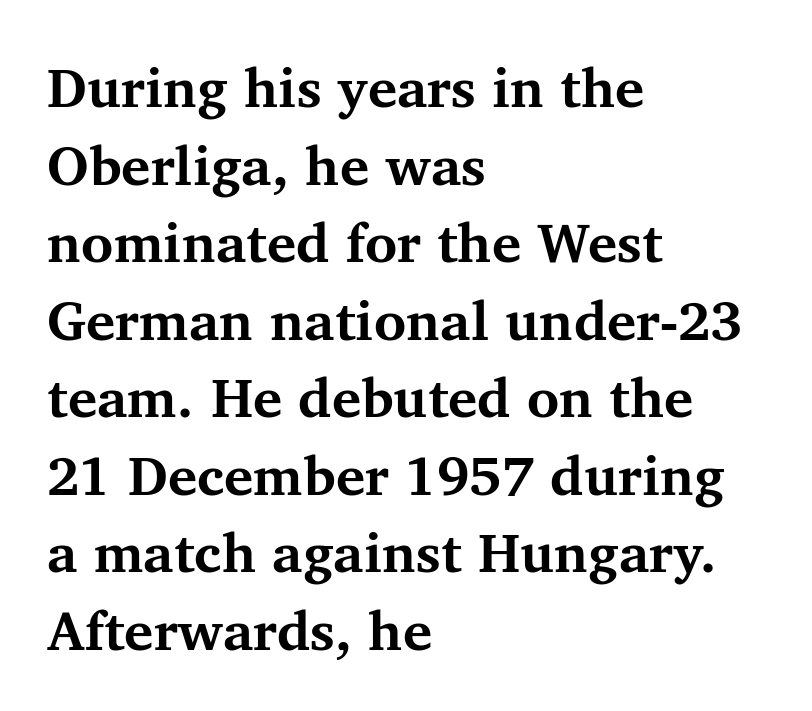
The image shows 55 px bold serif type, upright; set left-aligned, normal line spacing (1.41x), normal letter spacing, not underlined; medium stroke contrast and a medium x-height.
